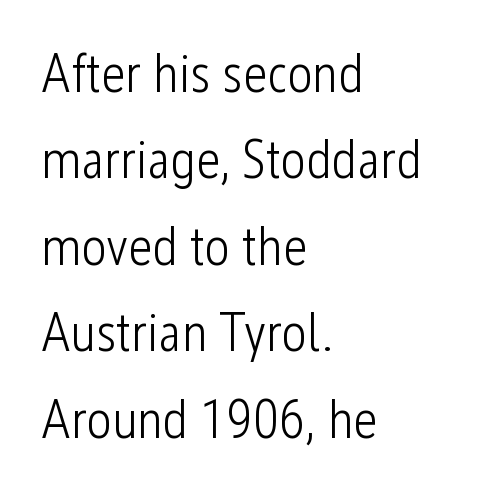
{"serif": "no", "italic": "no", "bold": "no", "weight": "light", "width": "condensed", "stroke_contrast": "low", "x_height": "medium", "monospaced": "no", "underline": "no", "align": "left", "line_spacing": "normal", "line_spacing_ratio": 1.6, "letter_spacing": "normal", "letter_spacing_em": 0.0, "glyph_px": 54}
